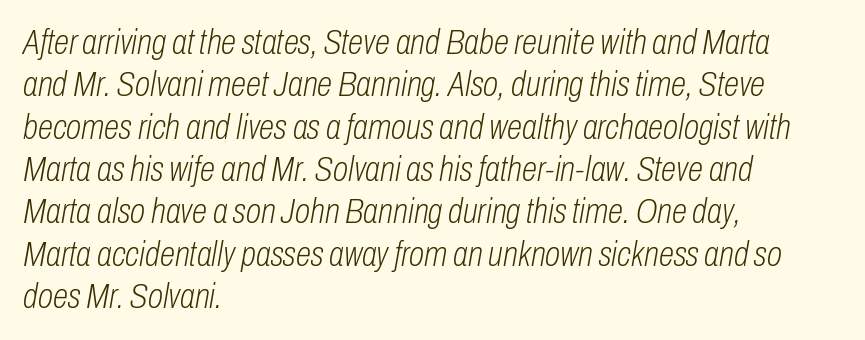
Q: Is the text bold? A: No.
Q: Is the text italic (slanted)? A: Yes, it leans right by about 10 degrees.
Q: Is the text underlined? A: No.
Q: How is the paragraph aligned? A: Left-aligned.
Q: Is the spacing between letters normal or unusually wide? A: Normal.
Q: Width (condensed, normal, or wide)? A: Condensed.
Q: Stroke contrast? A: Low.
Q: x-height? A: Medium.
Q: Monospaced? A: No.
